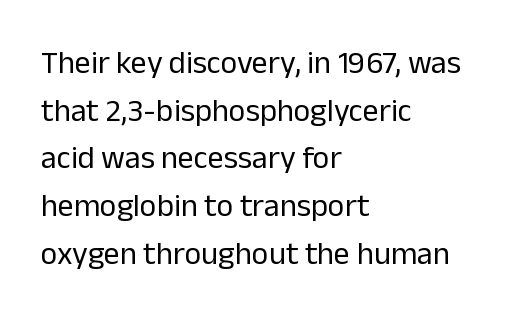
The image shows 32 px regular-weight sans-serif type, upright; set left-aligned, normal line spacing (1.49x), normal letter spacing, not underlined; low stroke contrast and a medium x-height.
